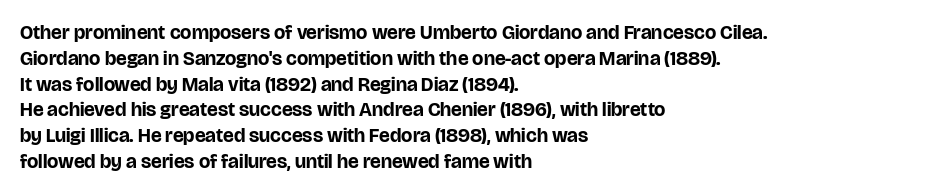
Q: Is the text bold? A: Yes.
Q: Is the text italic (slanted)? A: No, it is upright.
Q: Is the text underlined? A: No.
Q: How is the paragraph aligned? A: Left-aligned.
Q: Is the spacing between letters normal or unusually wide? A: Normal.
Q: Is the spacing between lines tight, normal or loose? A: Normal.
